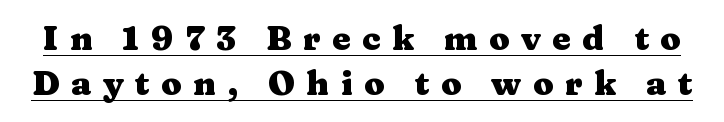
Do the characters align in a grid? No, the font is proportional. Glyph-to-glyph distance is far greater than everyday printed text. A typesetter would call this leading conventional body-copy spacing. Are there feet on the stems? There are — it's a serif. Designer's note — italics off, roman on. These characters rest on top of a visible drawn line.
